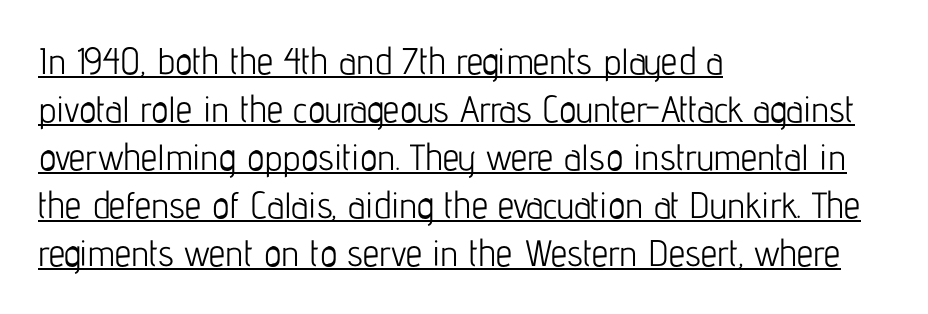
Look at the tracking — it's just the regular setting, nothing added. Visually the block forms a straight wall on the left and a jagged coastline on the right. These glyphs show unthickened strokes, regular width or finer. The lettering is marked with a stroke running underneath it. Serif or sans? Sans — the stroke terminals are bare.
